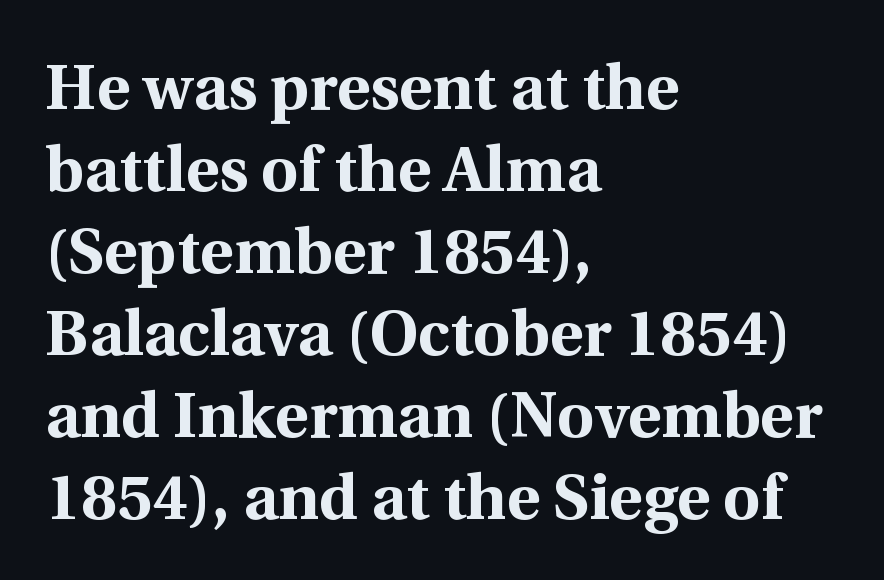
The image shows 64 px bold serif type, upright; set left-aligned, normal line spacing (1.28x), normal letter spacing, not underlined; a medium x-height.
